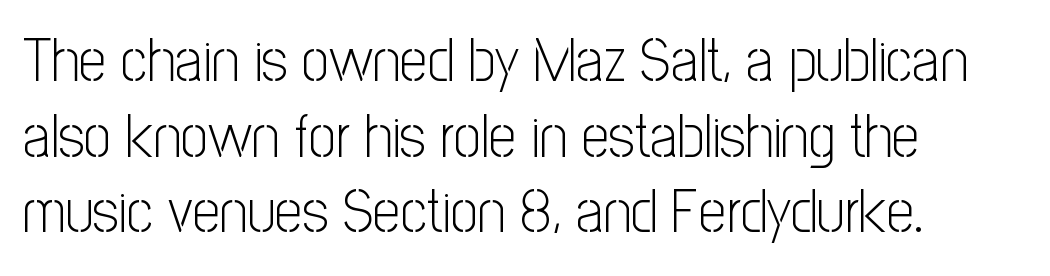
The image shows 61 px light, condensed sans-serif type, upright; set left-aligned, line spacing 1.24x, normal letter spacing, not underlined; low stroke contrast and a medium x-height.
